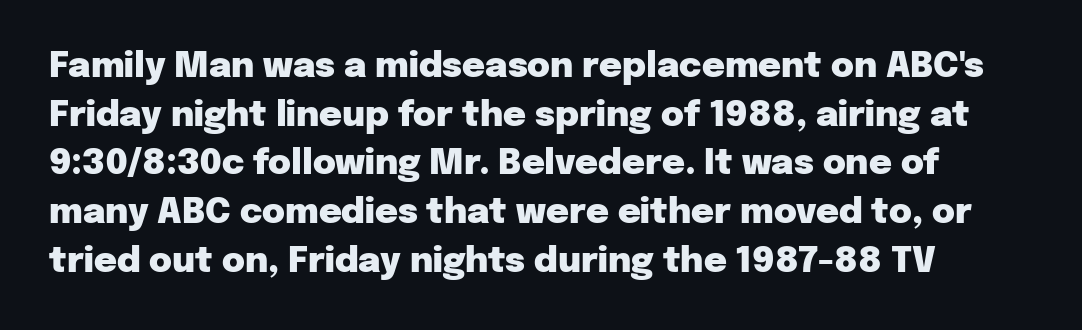
Q: Is the text bold? A: Yes.
Q: Is the text italic (slanted)? A: No, it is upright.
Q: Is the typeface a serif or a sans-serif typeface? A: Sans-serif.
Q: Is the text underlined? A: No.
Q: Is the spacing between letters normal or unusually wide? A: Normal.
Q: Is the spacing between lines tight, normal or loose? A: Normal.
Q: Width (condensed, normal, or wide)? A: Normal.
Q: Stroke contrast? A: Low.
Q: x-height? A: Medium.
Q: Monospaced? A: No.
